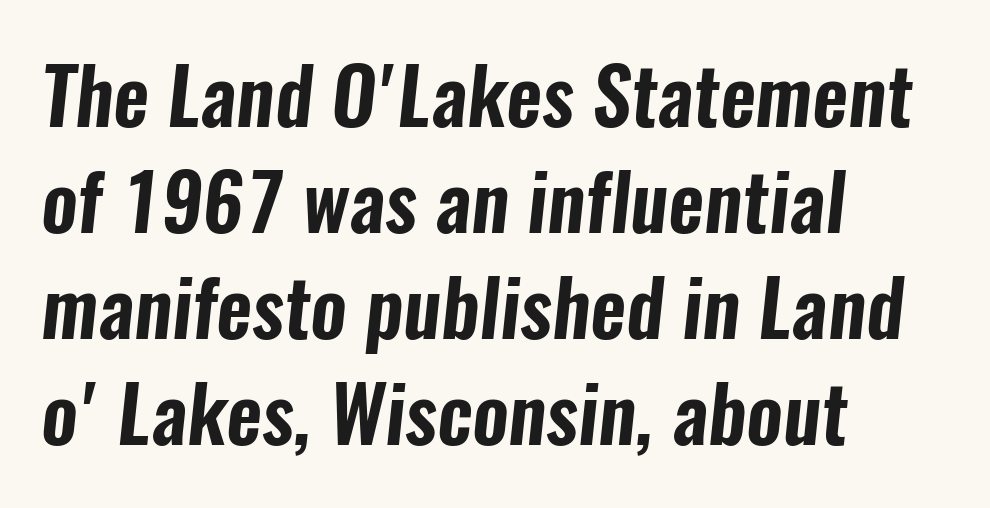
{"serif": "no", "width": "condensed", "stroke_contrast": "low", "x_height": "medium", "monospaced": "no", "underline": "no", "align": "left", "line_spacing": "normal", "line_spacing_ratio": 1.36, "letter_spacing": "normal", "letter_spacing_em": 0.0, "glyph_px": 78}
